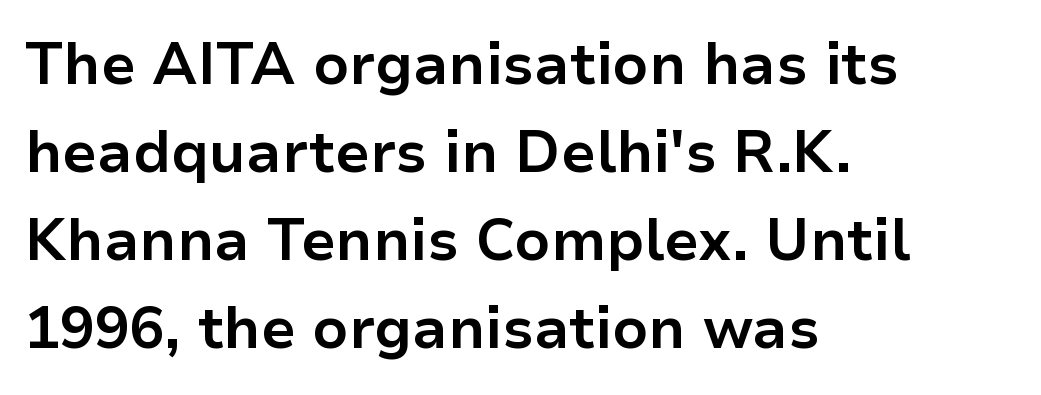
The image shows 58 px bold sans-serif type, upright; set left-aligned, normal line spacing (1.52x), normal letter spacing, not underlined; low stroke contrast and a medium x-height.
